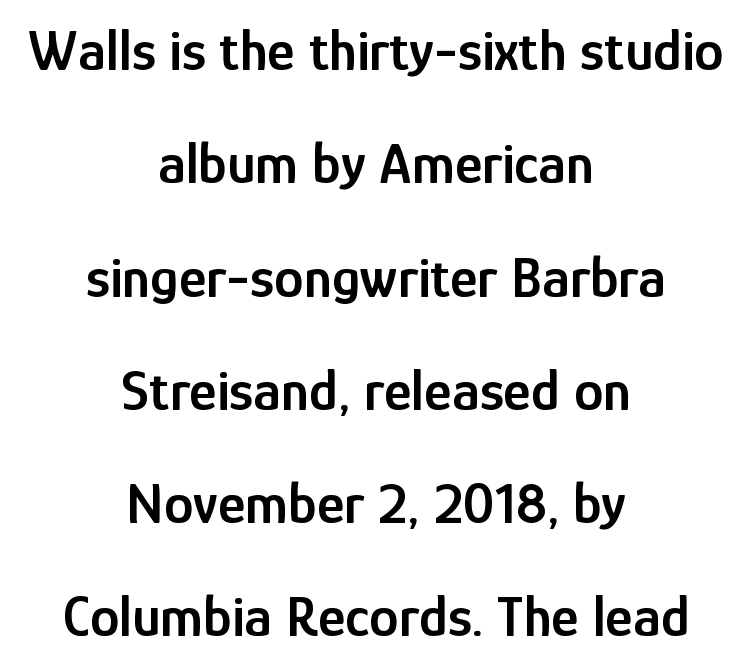
The rendering uses a large line-height, opening up the rows. The font family rendered here belongs to the sans-serif group. Character widths vary here, with narrow letters taking less room than wide ones. The lettering stays uniformly vertical, giving the passage a roman look.
